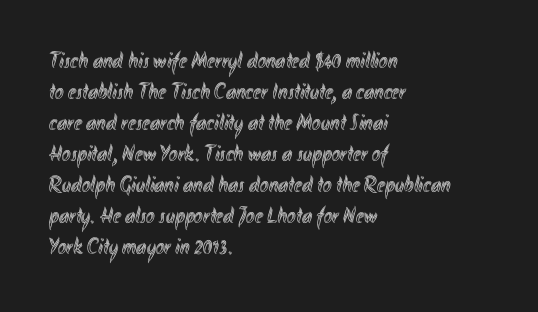
Q: Is the text italic (slanted)? A: Yes.
Q: Is the text underlined? A: No.
Q: How is the paragraph aligned? A: Left-aligned.
Q: Is the spacing between letters normal or unusually wide? A: Normal.
Q: Is the spacing between lines tight, normal or loose? A: Normal.
